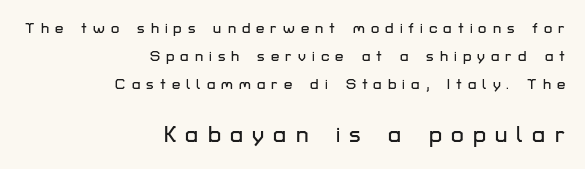
The image shows 23 px text type, upright; set right-aligned, line spacing 1.86x, unusually wide letter spacing (+0.4 em), not underlined; the second (bottom) block is 1.53x larger.
